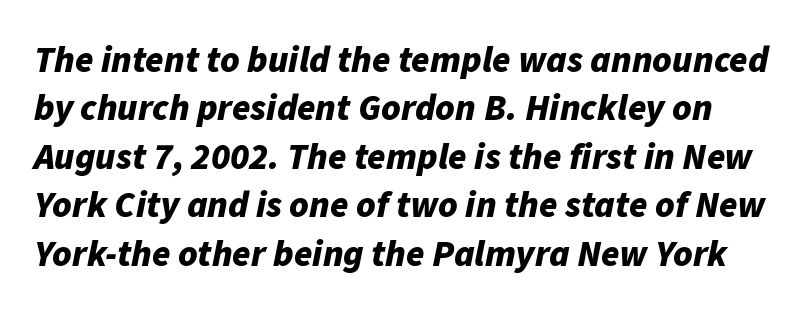
Q: Is the text bold? A: Yes.
Q: Is the text italic (slanted)? A: Yes, it leans right by about 11 degrees.
Q: Is the text underlined? A: No.
Q: Is the spacing between letters normal or unusually wide? A: Normal.
Q: Is the spacing between lines tight, normal or loose? A: Normal.
Q: Width (condensed, normal, or wide)? A: Normal.
Q: Stroke contrast? A: Low.
Q: x-height? A: Medium.
Q: Monospaced? A: No.
